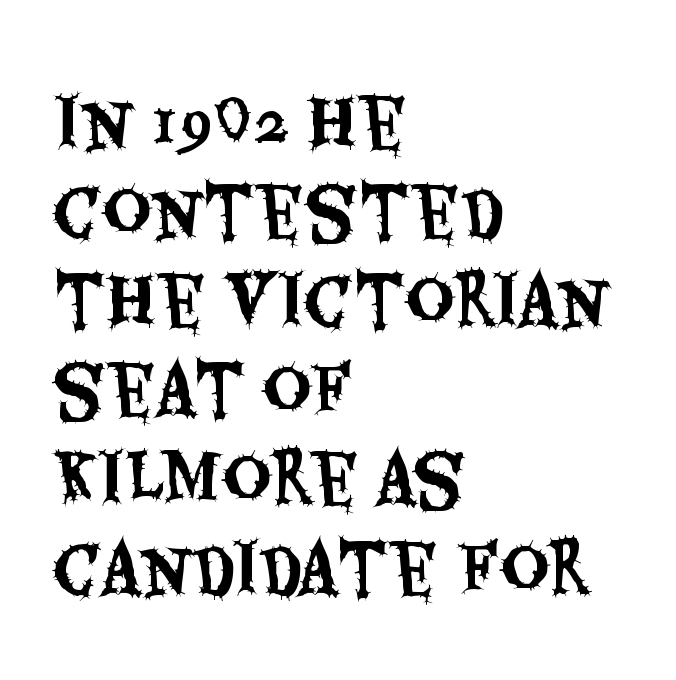
Q: Is the text italic (slanted)? A: No, it is upright.
Q: Is the typeface a serif or a sans-serif typeface? A: Sans-serif.
Q: Is the text underlined? A: No.
Q: How is the paragraph aligned? A: Left-aligned.
Q: Is the spacing between letters normal or unusually wide? A: Normal.
Q: Is the spacing between lines tight, normal or loose? A: Normal.
Q: Width (condensed, normal, or wide)? A: Condensed.
Q: Stroke contrast? A: Medium.
Q: x-height? A: Large.
Q: Monospaced? A: No.
